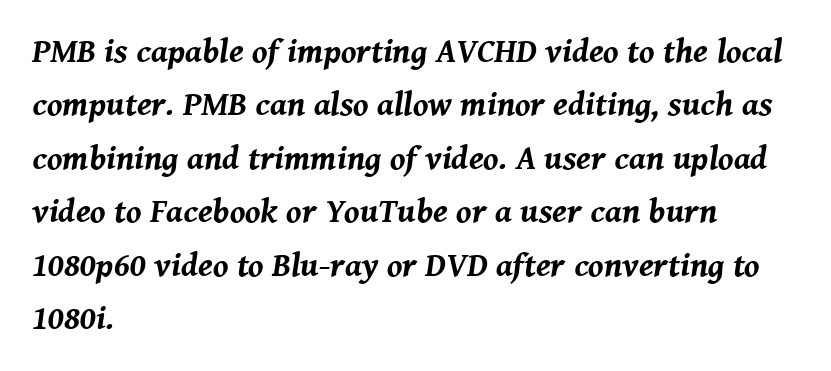
Q: Is the text bold? A: Yes.
Q: Is the text italic (slanted)? A: Yes, it leans right by about 8 degrees.
Q: Is the text underlined? A: No.
Q: How is the paragraph aligned? A: Left-aligned.
Q: Is the spacing between letters normal or unusually wide? A: Normal.
Q: Is the spacing between lines tight, normal or loose? A: Normal.
Q: Width (condensed, normal, or wide)? A: Normal.
Q: Stroke contrast? A: Medium.
Q: x-height? A: Medium.
Q: Monospaced? A: No.
